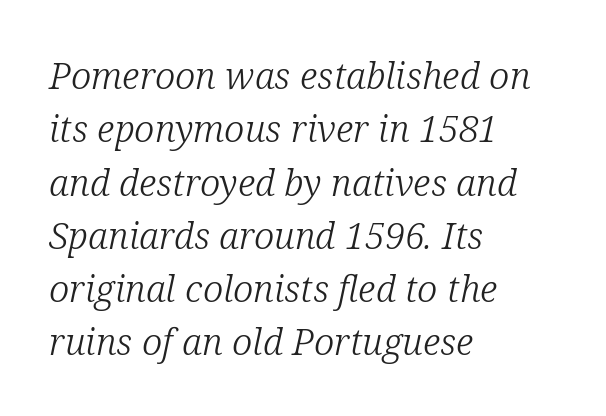
{"serif": "yes", "italic": "yes", "lean": "right", "slant_degrees": 12, "bold": "no", "weight": "light", "width": "normal", "stroke_contrast": "low", "x_height": "medium", "monospaced": "no", "underline": "no", "align": "left", "line_spacing": "normal", "line_spacing_ratio": 1.44, "letter_spacing": "normal", "letter_spacing_em": 0.0, "glyph_px": 37}
